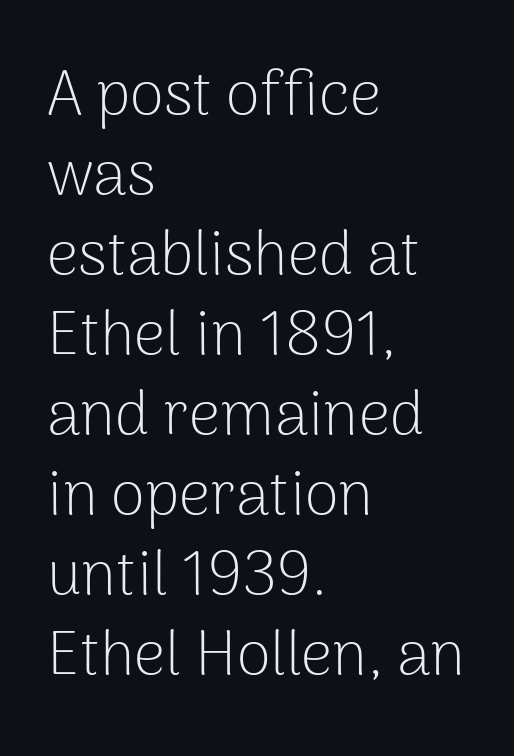
{"serif": "no", "italic": "no", "bold": "no", "weight": "light", "width": "normal", "stroke_contrast": "low", "x_height": "medium", "monospaced": "no", "underline": "no", "align": "left", "line_spacing": "normal", "line_spacing_ratio": 1.29, "letter_spacing": "normal", "letter_spacing_em": 0.0, "glyph_px": 62}
